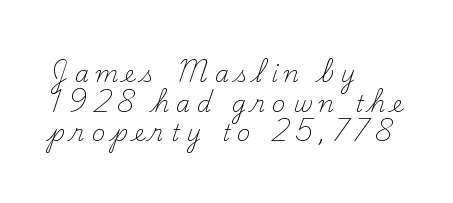
{"bold": "no", "underline": "no", "align": "left", "line_spacing": "normal", "line_spacing_ratio": 1.29, "letter_spacing": "wide", "letter_spacing_em": 0.29, "glyph_px": 23}
